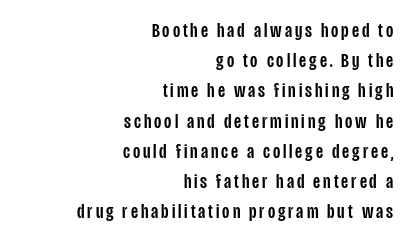
{"italic": "no", "underline": "no", "align": "right", "line_spacing": "normal", "line_spacing_ratio": 1.44, "glyph_px": 21}
